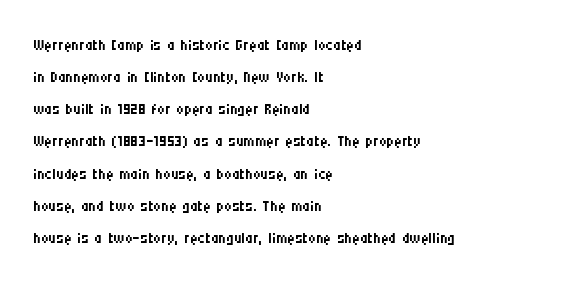
{"italic": "no", "bold": "no", "underline": "no", "align": "left", "line_spacing": "normal", "line_spacing_ratio": 1.53, "letter_spacing": "normal", "letter_spacing_em": 0.0, "glyph_px": 21}
